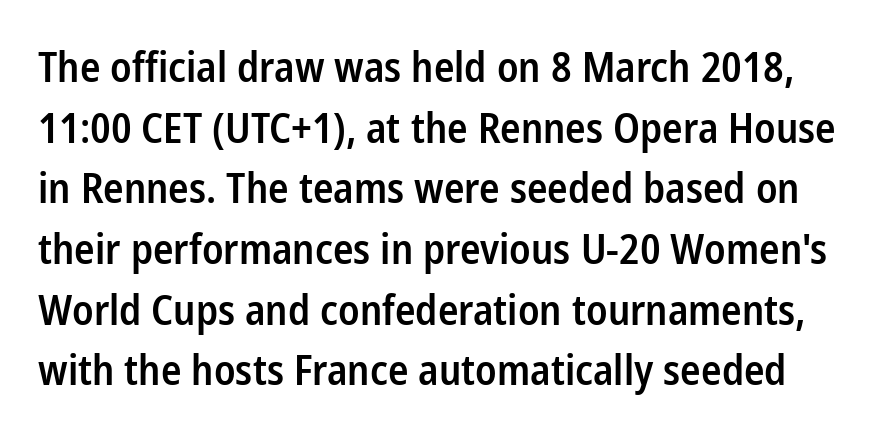
Q: Is the text bold? A: Semi-bold.
Q: Is the text italic (slanted)? A: No, it is upright.
Q: Is the typeface a serif or a sans-serif typeface? A: Sans-serif.
Q: Is the text underlined? A: No.
Q: Is the spacing between letters normal or unusually wide? A: Normal.
Q: Is the spacing between lines tight, normal or loose? A: Normal.
Q: Width (condensed, normal, or wide)? A: Condensed.
Q: Stroke contrast? A: Low.
Q: x-height? A: Medium.
Q: Monospaced? A: No.
